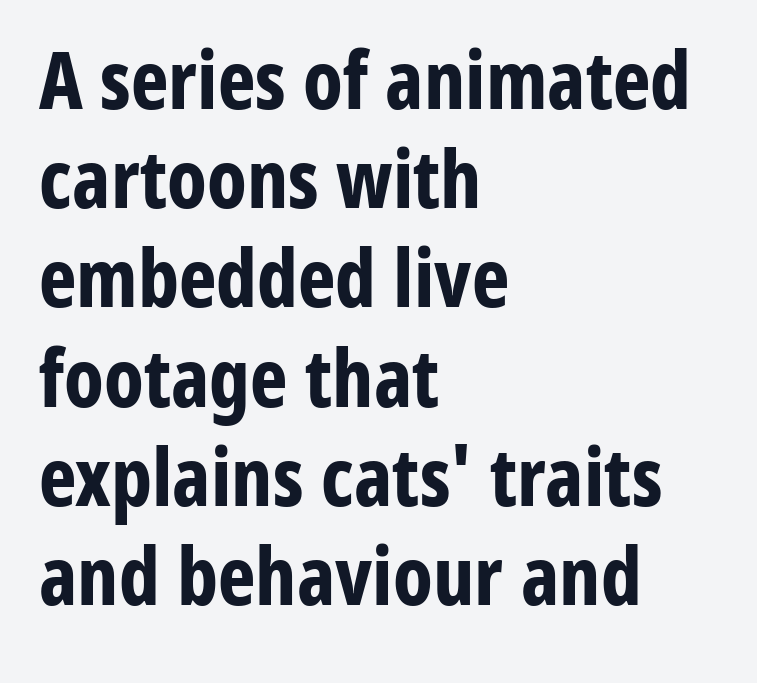
The image shows 80 px bold, condensed sans-serif type, upright; set left-aligned, line spacing 1.24x, normal letter spacing, not underlined; low stroke contrast and a medium x-height.
